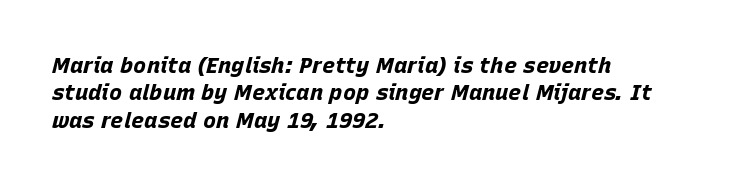
{"italic": "yes", "lean": "right", "slant_degrees": 15, "bold": "yes", "underline": "no", "align": "left", "line_spacing": "normal", "line_spacing_ratio": 1.25, "letter_spacing": "normal", "letter_spacing_em": 0.0, "glyph_px": 22}
